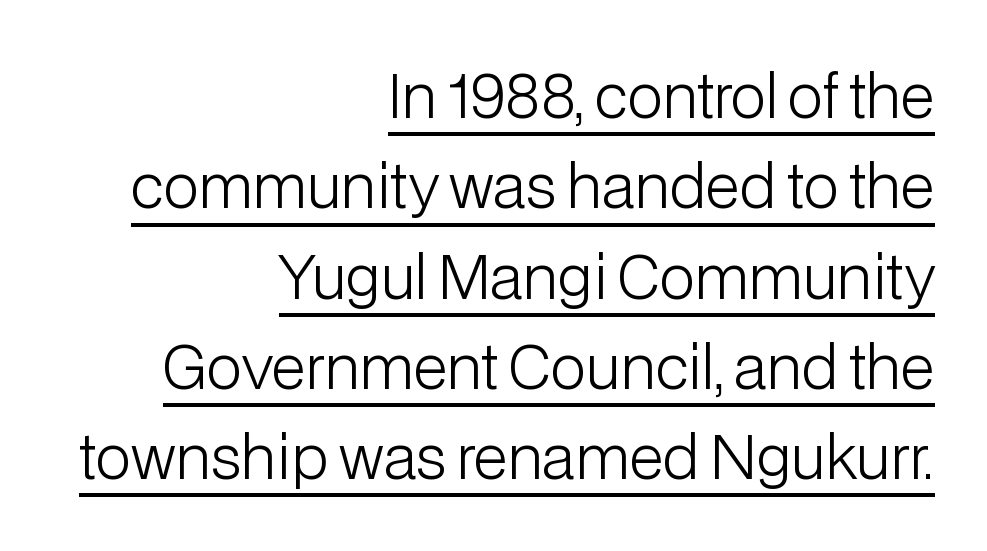
One-word summary of the alignment: right. The characters are drawn with everyday or finer stroke widths. A typesetter would mark this as roman, not italic. You could not count columns in this text — the font is proportionally spaced. Is the letter spacing exaggerated? No — it looks like the ordinary default. Does the leading feel generous? No, just average.
